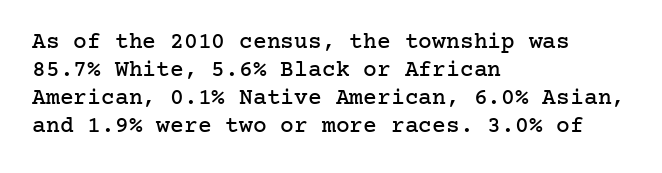
Look at the tracking — it's just the regular setting, nothing added. Caption: multi-line text, flush left, ragged right. Notice how the stems are strictly vertical — no italics here. A clean baseline with only descenders dipping below it.
